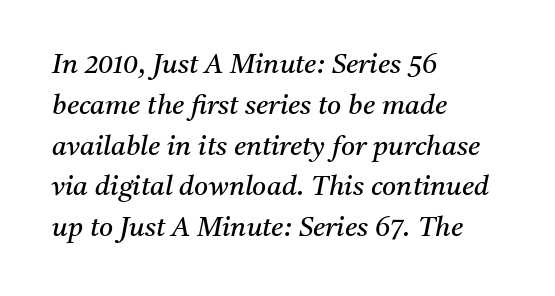
This rendering leaves character spacing at its baseline value. Counters stay open thanks to moderate or lighter strokes. The leading is moderate, giving the passage an even texture. A bare baseline throughout the passage.
